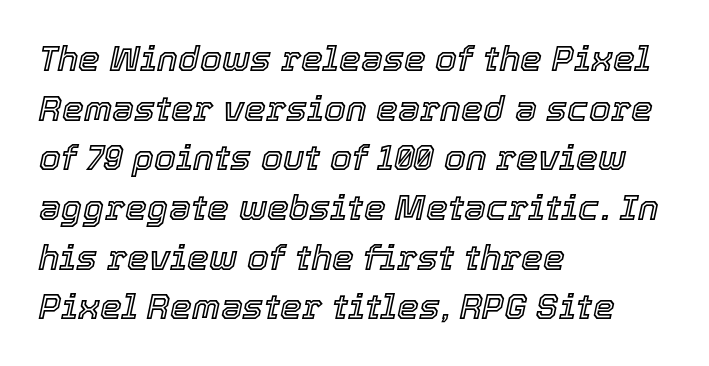
{"italic": "yes", "lean": "right", "slant_degrees": 12, "width": "normal", "x_height": "medium", "monospaced": "no", "underline": "no", "align": "left", "line_spacing": "normal", "line_spacing_ratio": 1.42, "letter_spacing": "normal", "letter_spacing_em": 0.0, "glyph_px": 35}
